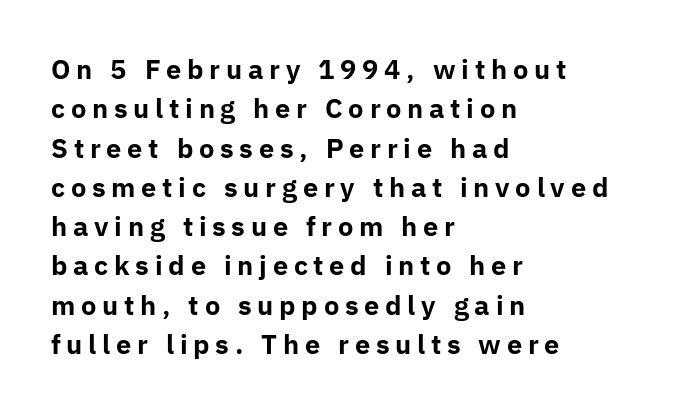
Rows of type keep a routine distance in the vertical direction. Here the glyphs are tracked loosely, breaking word shapes into spaced letters. The strip under each line holds only bare page. Ordinary non-slanted type is in use.
